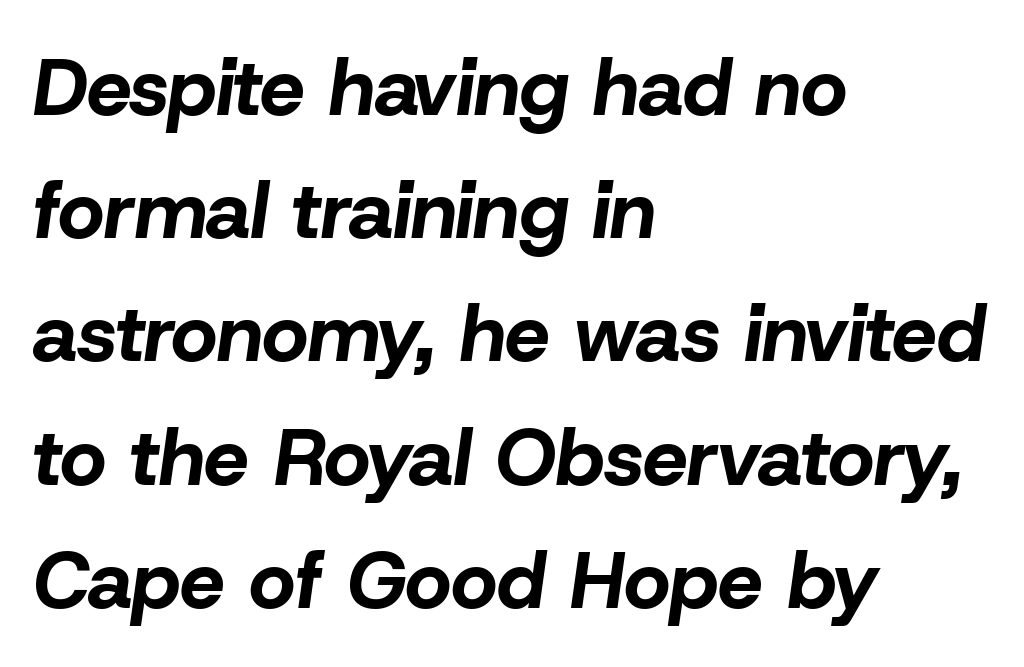
The image shows 80 px bold type, italic (leaning right); set left-aligned, normal line spacing (1.54x), normal letter spacing, not underlined; low stroke contrast and a medium x-height.
